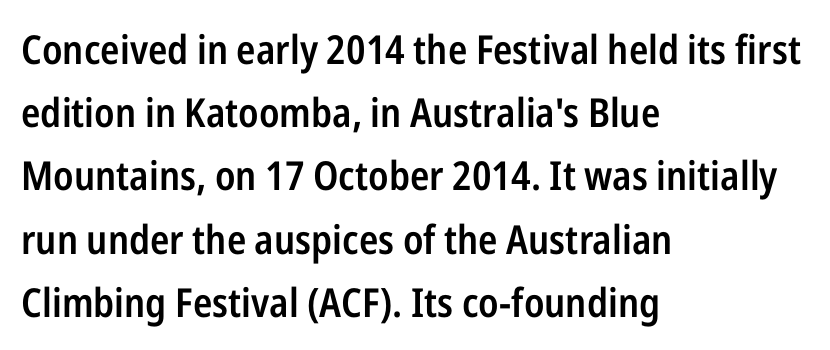
Q: Is the text bold? A: Semi-bold.
Q: Is the text italic (slanted)? A: No, it is upright.
Q: Is the typeface a serif or a sans-serif typeface? A: Sans-serif.
Q: Is the text underlined? A: No.
Q: How is the paragraph aligned? A: Left-aligned.
Q: Is the spacing between letters normal or unusually wide? A: Normal.
Q: Is the spacing between lines tight, normal or loose? A: Normal.
Q: Width (condensed, normal, or wide)? A: Condensed.
Q: Stroke contrast? A: Low.
Q: x-height? A: Medium.
Q: Monospaced? A: No.
